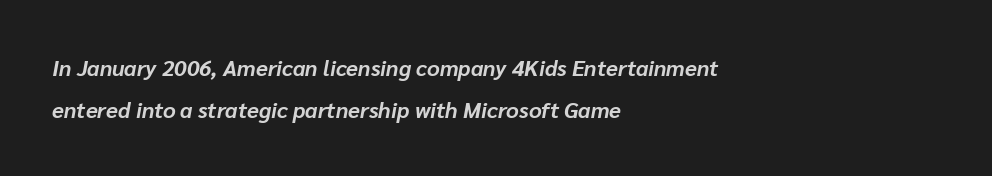
{"italic": "yes", "lean": "right", "slant_degrees": 10, "bold": "yes", "underline": "no", "align": "left", "line_spacing_ratio": 1.89, "letter_spacing": "normal", "letter_spacing_em": 0.0, "glyph_px": 22}
